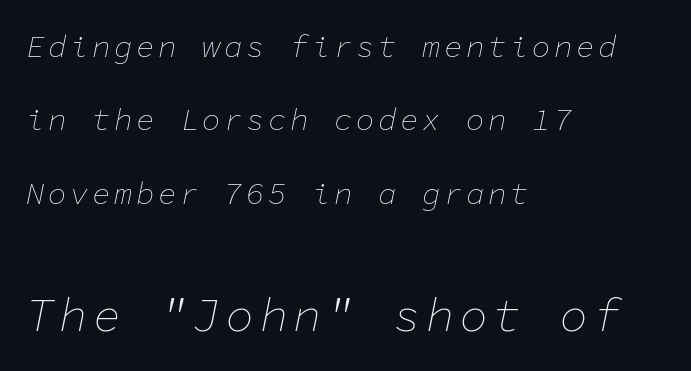
Q: Is the text bold? A: No.
Q: Is the text italic (slanted)? A: Yes, it leans right by about 11 degrees.
Q: Is the text underlined? A: No.
Q: How is the paragraph aligned? A: Left-aligned.
Q: Is the spacing between lines tight, normal or loose? A: Loose.
Q: Which block of text is set in a larger size, the first (top) or the second (bottom)? A: The second (bottom) one.
Q: Width (condensed, normal, or wide)? A: Normal.
Q: Stroke contrast? A: Low.
Q: x-height? A: Medium.
Q: Monospaced? A: Yes.
